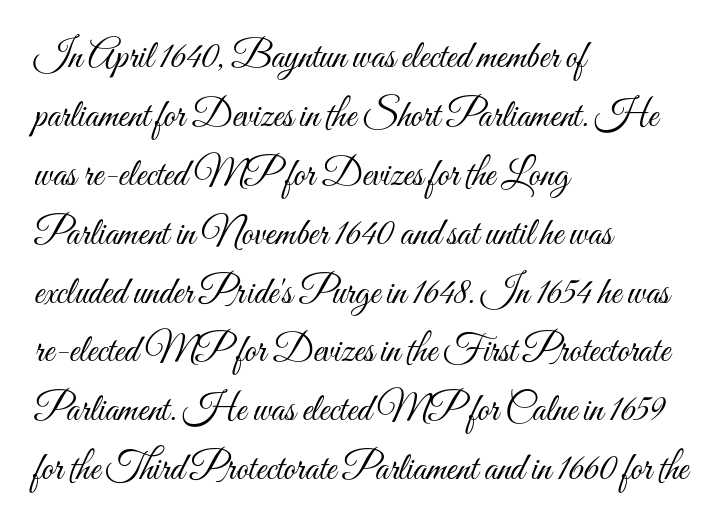
Q: Is the text bold? A: No.
Q: Is the text italic (slanted)? A: Yes.
Q: Is the text underlined? A: No.
Q: How is the paragraph aligned? A: Left-aligned.
Q: Is the spacing between letters normal or unusually wide? A: Normal.
Q: Is the spacing between lines tight, normal or loose? A: Normal.
Q: Width (condensed, normal, or wide)? A: Condensed.
Q: Stroke contrast? A: Medium.
Q: x-height? A: Small.
Q: Monospaced? A: No.
